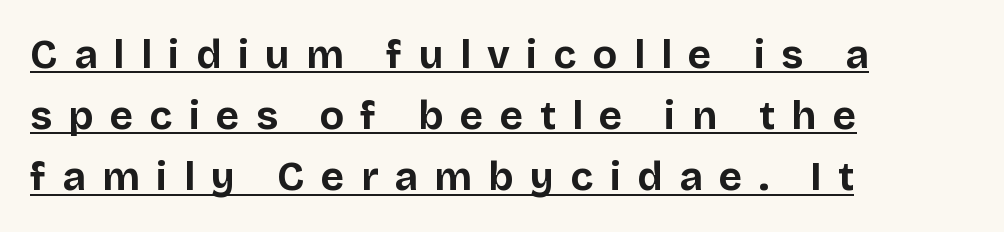
Q: Is the text bold? A: Yes.
Q: Is the text italic (slanted)? A: No, it is upright.
Q: Is the typeface a serif or a sans-serif typeface? A: Sans-serif.
Q: Is the text underlined? A: Yes.
Q: How is the paragraph aligned? A: Left-aligned.
Q: Is the spacing between letters normal or unusually wide? A: Unusually wide.
Q: Is the spacing between lines tight, normal or loose? A: Normal.
Q: Width (condensed, normal, or wide)? A: Normal.
Q: Stroke contrast? A: Low.
Q: x-height? A: Large.
Q: Monospaced? A: No.
